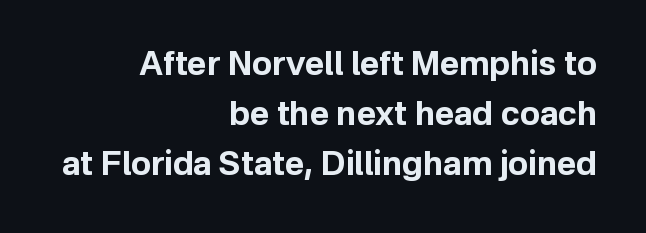
{"serif": "no", "italic": "no", "bold": "yes", "weight": "bold", "width": "normal", "stroke_contrast": "low", "x_height": "medium", "monospaced": "no", "underline": "no", "align": "right", "line_spacing": "normal", "line_spacing_ratio": 1.52, "letter_spacing": "normal", "letter_spacing_em": 0.0, "glyph_px": 33}
